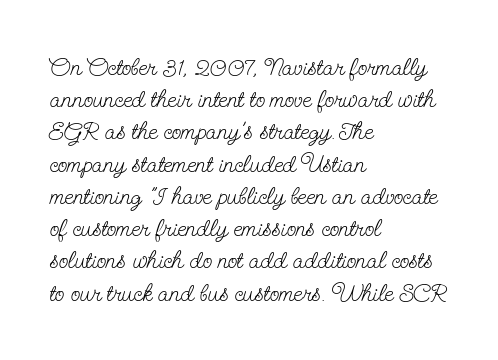
{"bold": "no", "underline": "no", "align": "left", "line_spacing": "normal", "line_spacing_ratio": 1.29, "letter_spacing": "normal", "letter_spacing_em": 0.0, "glyph_px": 25}
